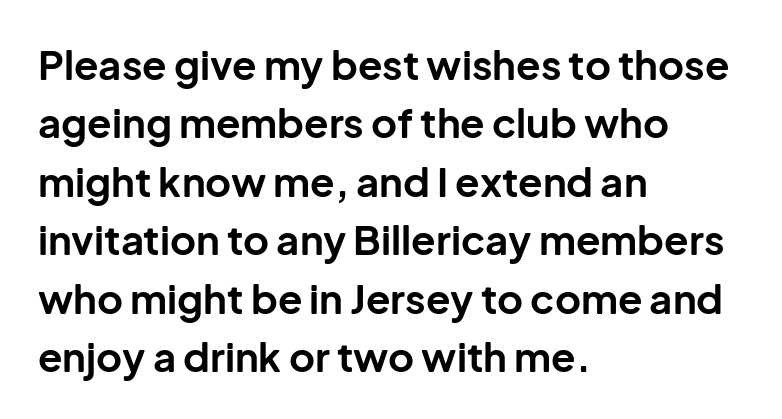
The image shows 40 px bold sans-serif type, upright; set left-aligned, normal line spacing (1.46x), normal letter spacing, not underlined; low stroke contrast and a medium x-height.
